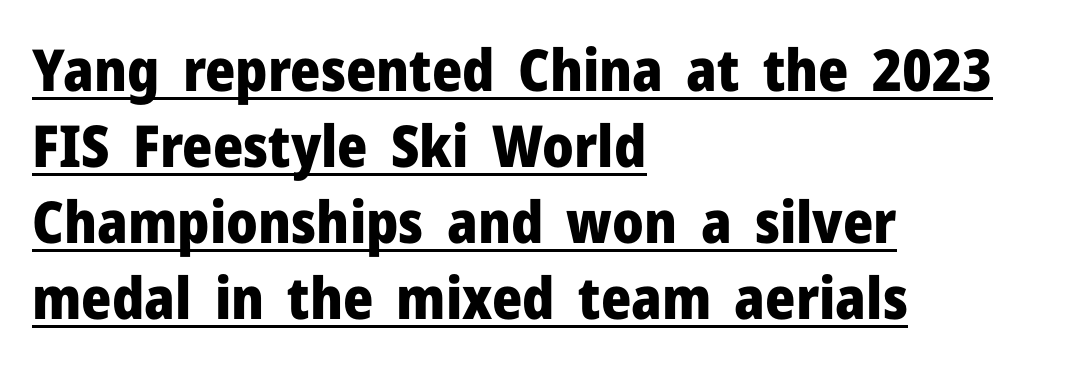
Tracking value appears to be zero — textbook default spacing. Check the space under the baseline: a stroke is drawn there. Compared with typical paragraphs, the rows here are spaced about the same. A typesetter would mark this as roman, not italic. Heft: maximum for text — a bold.
